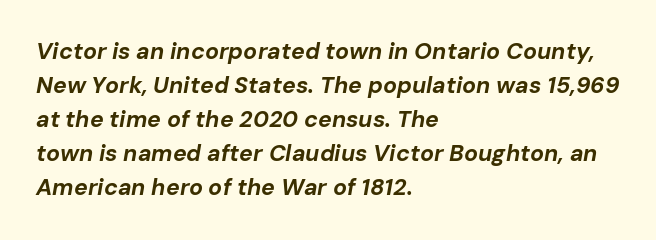
Teacher's note: observe the even left margin — that is flush-left alignment. Beneath every word, the page is bare. Observe the lean: these are italic letterforms. Is the type bold? Yes — the strokes are clearly thick and heavy.
